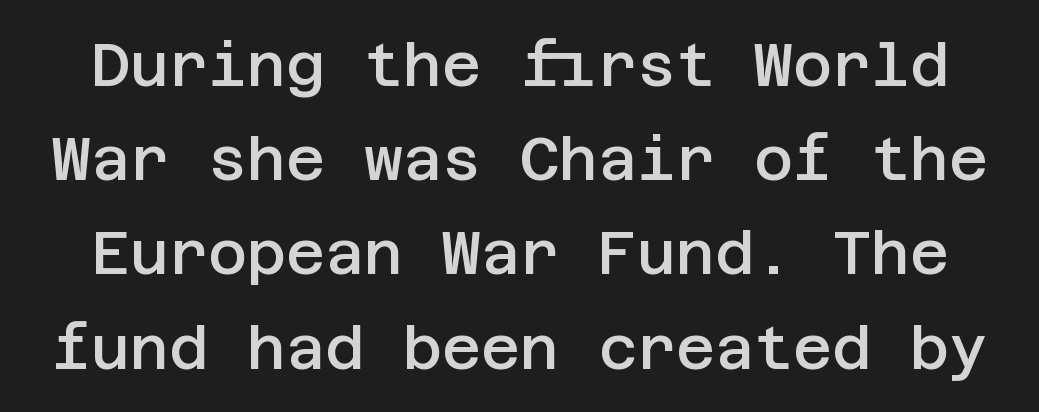
{"serif": "no", "italic": "no", "bold": "semi", "weight": "semibold", "width": "normal", "stroke_contrast": "low", "x_height": "large", "underline": "no", "line_spacing": "normal", "line_spacing_ratio": 1.57, "letter_spacing": "normal", "letter_spacing_em": 0.0, "glyph_px": 60}
